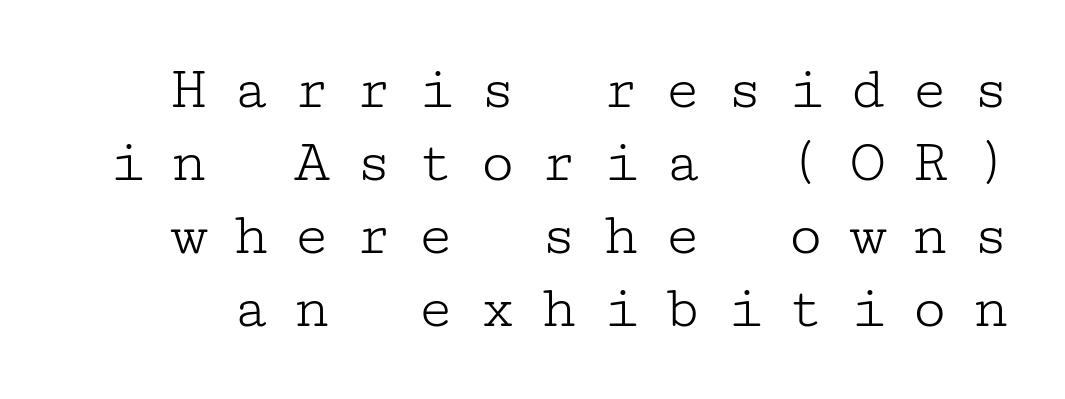
The image shows 62 px light, wide serif type, upright; set line spacing 1.18x, unusually wide letter spacing (+0.39 em), not underlined; low stroke contrast and a medium x-height.
